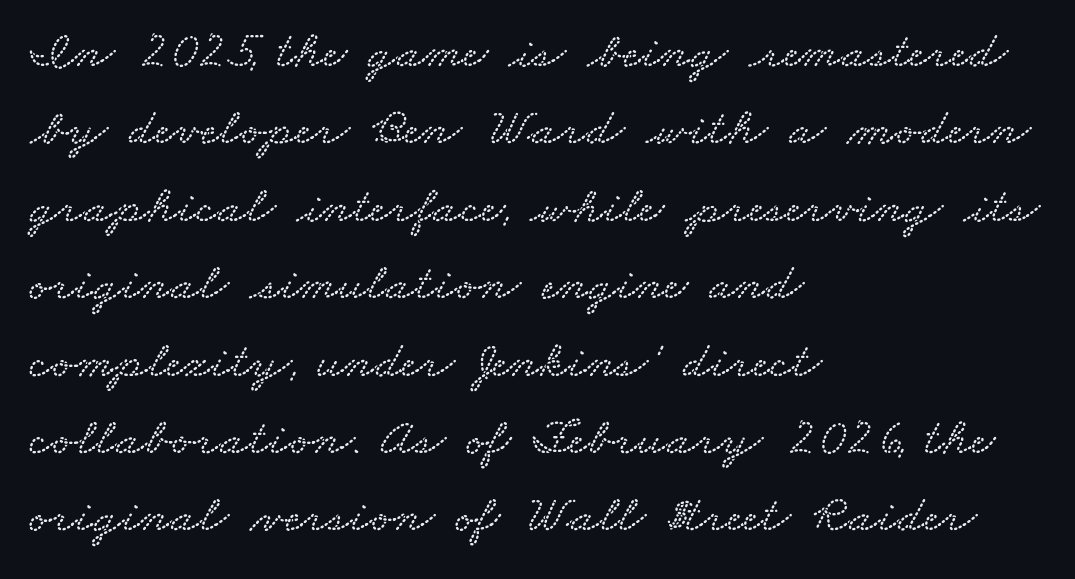
Q: Is the text underlined? A: No.
Q: How is the paragraph aligned? A: Left-aligned.
Q: Is the spacing between letters normal or unusually wide? A: Normal.
Q: Is the spacing between lines tight, normal or loose? A: Normal.
Q: Width (condensed, normal, or wide)? A: Wide.
Q: Stroke contrast? A: Low.
Q: x-height? A: Small.
Q: Monospaced? A: No.
